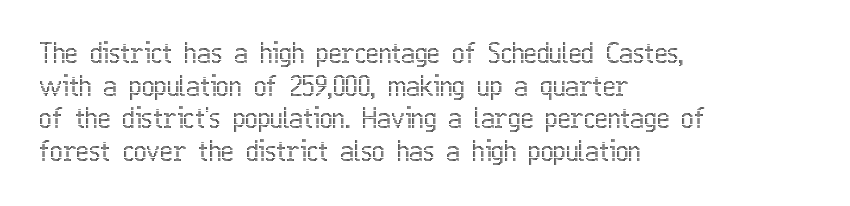
Q: Is the text italic (slanted)? A: No, it is upright.
Q: Is the text underlined? A: No.
Q: How is the paragraph aligned? A: Left-aligned.
Q: Is the spacing between letters normal or unusually wide? A: Normal.
